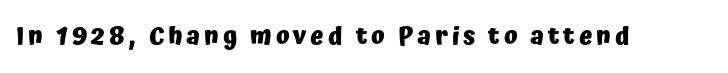
Weight check: bold — yes, fully. Ascenders rise straight up at ninety degrees. The string is rendered with underlining switched off.
